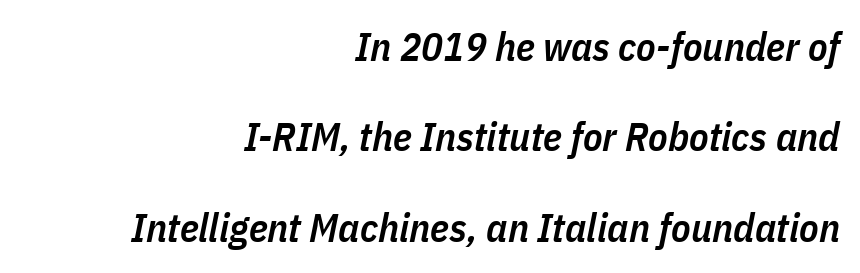
Horizontal alignment here is rightward, an uncommon choice for prose. Words float on clear page, feet unadorned. Nobody touched the tracking dial on this one. The axis of the letterforms is tilted away from vertical. The letters are semibold — heavier than regular but short of a full bold.
